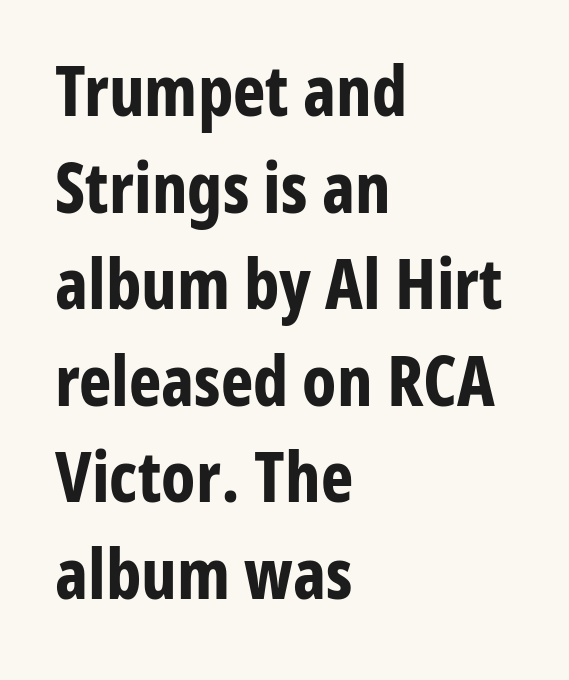
The letters advance in unequal steps, a hallmark of proportional type. Rule under the text: the space is simply empty. Inter-character spacing is left at the font's built-in metrics. Look at the stroke-to-counter ratio: heavy, a bold. You can tell from the bare stems that sans-serif type was used.
